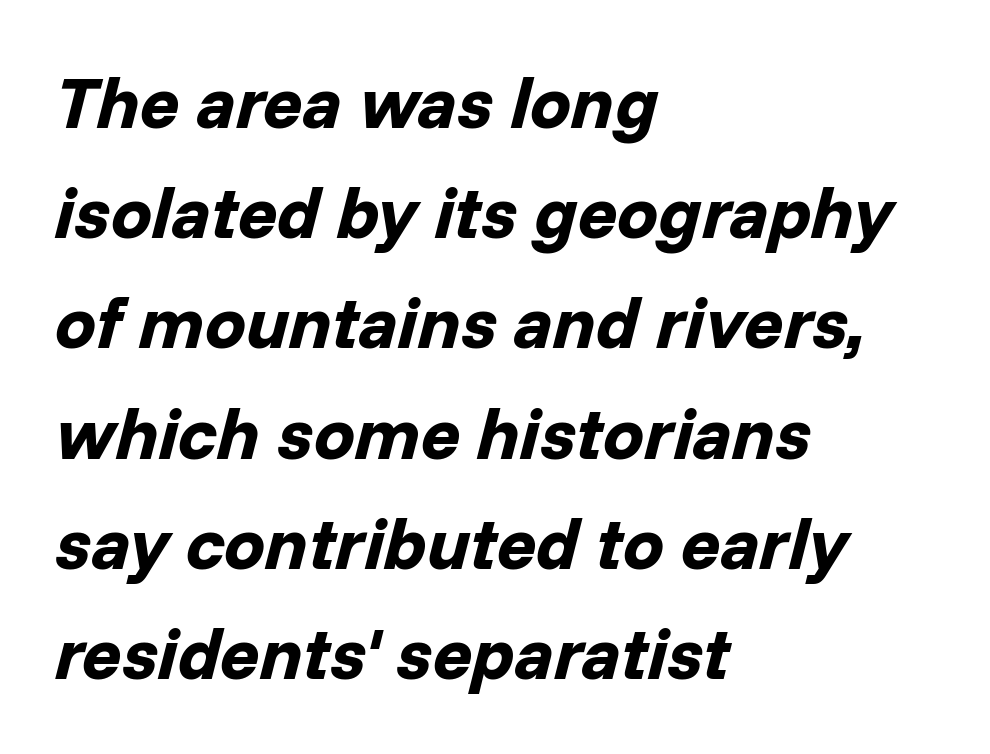
Q: Is the text bold? A: Yes.
Q: Is the text italic (slanted)? A: Yes, it leans right by about 14 degrees.
Q: Is the text underlined? A: No.
Q: How is the paragraph aligned? A: Left-aligned.
Q: Is the spacing between letters normal or unusually wide? A: Normal.
Q: Is the spacing between lines tight, normal or loose? A: Normal.
Q: Width (condensed, normal, or wide)? A: Normal.
Q: Stroke contrast? A: Low.
Q: x-height? A: Medium.
Q: Monospaced? A: No.
